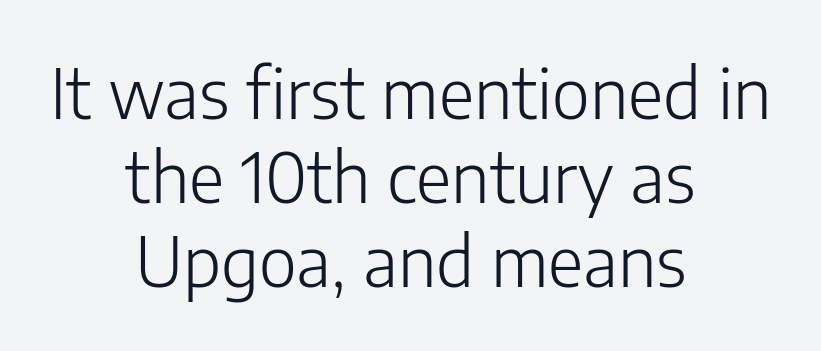
The image shows 69 px light sans-serif type, upright; set centered, line spacing 1.22x, normal letter spacing, not underlined; low stroke contrast and a medium x-height.
